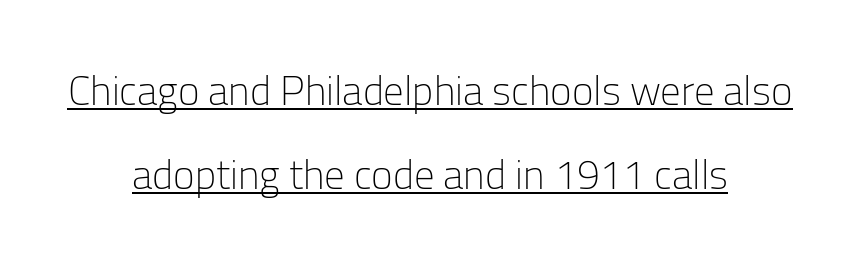
Tall strokes in this sample are plumb rather than angled. The lines in this sample share a center point and differ in where they start and stop. The typesetting does not lean heavy: it is not bold. Quick note: interline space is abundant.
